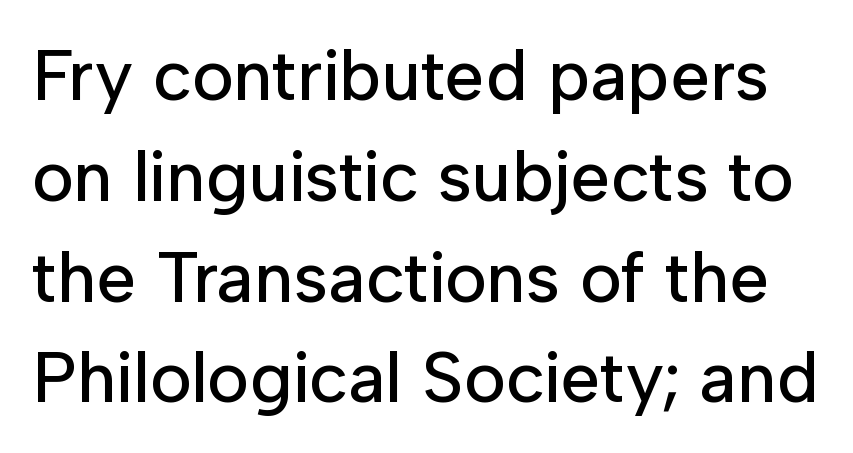
The block of text has a typical density, with ordinary space between rows. When letters stand straight like this, we call the style roman or upright. The characters display no serif detailing; their extremities are plain. Proportional: the letters do not fall into vertical columns. Beneath every word, the page is bare. The letterforms sit shoulder to shoulder at normal distance.
